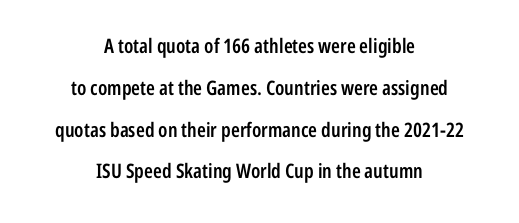
Descenders are the only things crossing below the line. This is roman type, the default non-slanted kind. Letter spacing: default. A semibold gives these letters moderate extra thickness, short of bold.
